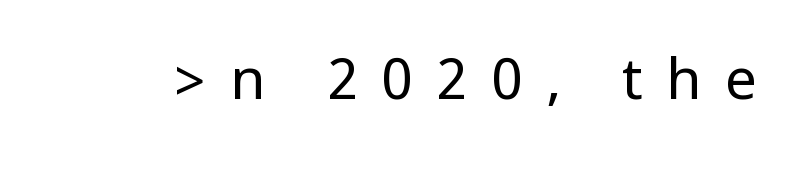
Q: Is the text bold? A: No.
Q: Is the text italic (slanted)? A: No, it is upright.
Q: Is the typeface a serif or a sans-serif typeface? A: Sans-serif.
Q: Is the text underlined? A: No.
Q: Is the spacing between letters normal or unusually wide? A: Unusually wide.
Q: Width (condensed, normal, or wide)? A: Condensed.
Q: Stroke contrast? A: Low.
